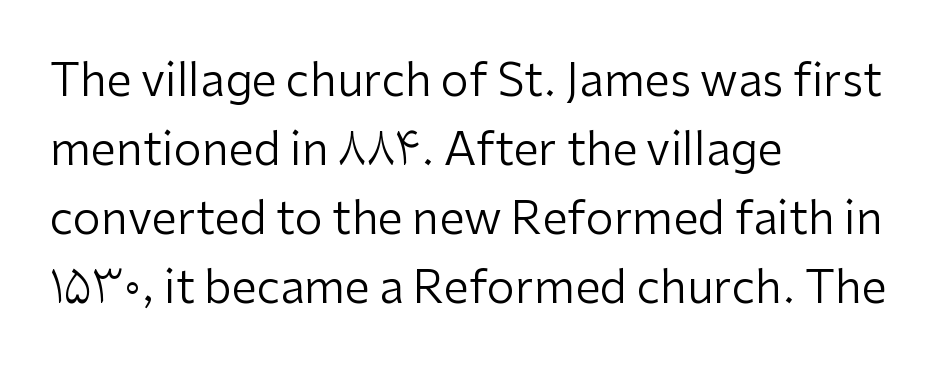
The image shows 45 px regular-weight sans-serif type, upright; set left-aligned, normal line spacing (1.53x), normal letter spacing, not underlined; low stroke contrast and a medium x-height.
